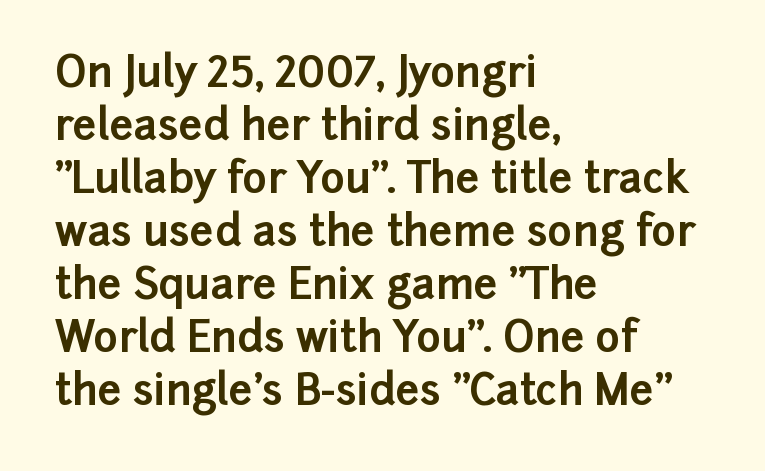
If you measured baseline to baseline, you'd find a middling distance. Do the characters align in a grid? No, the font is proportional. The characters display no serif detailing; their extremities are plain. No italicization has been applied; the sample stays upright.
